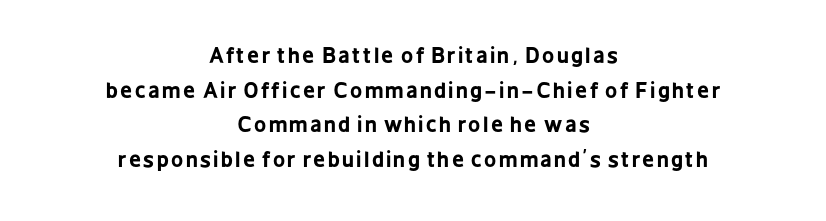
Type without underlining. The lines are quadded center. If you measured baseline to baseline, you'd find a middling distance. What weight is shown? A full bold with thick strokes. Italic? Not at all — the glyphs are vertical.
